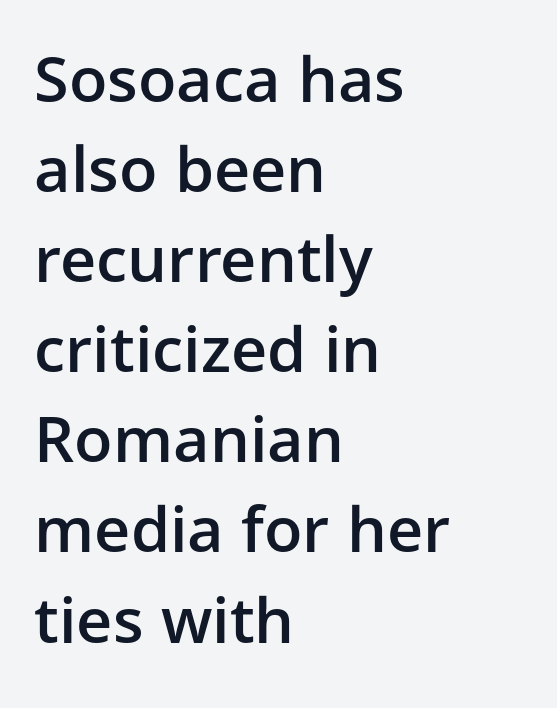
The image shows 63 px semibold sans-serif type, upright; set left-aligned, normal line spacing (1.43x), normal letter spacing, not underlined; low stroke contrast and a medium x-height.
